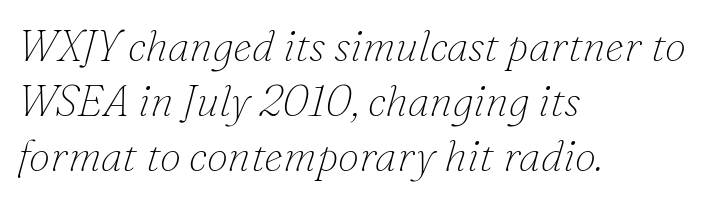
{"serif": "yes", "italic": "yes", "lean": "right", "slant_degrees": 16, "bold": "no", "weight": "thin", "width": "normal", "stroke_contrast": "low", "x_height": "small", "monospaced": "no", "underline": "no", "align": "left", "line_spacing": "normal", "line_spacing_ratio": 1.28, "letter_spacing": "normal", "letter_spacing_em": 0.0, "glyph_px": 43}
